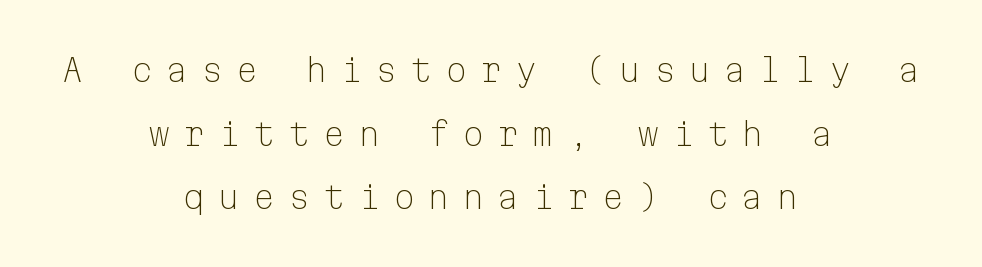
{"serif": "no", "italic": "no", "bold": "no", "weight": "light", "width": "normal", "stroke_contrast": "low", "x_height": "medium", "monospaced": "yes", "underline": "no", "align": "center", "line_spacing": "loose", "line_spacing_ratio": 1.99, "letter_spacing": "wide", "letter_spacing_em": 0.39, "glyph_px": 32}
